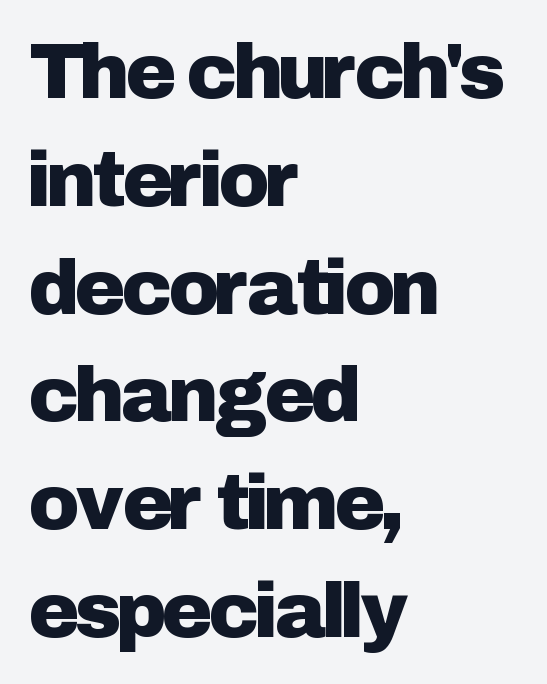
{"serif": "no", "italic": "no", "width": "normal", "stroke_contrast": "low", "x_height": "medium", "monospaced": "no", "underline": "no", "align": "left", "line_spacing": "normal", "line_spacing_ratio": 1.4, "letter_spacing": "normal", "letter_spacing_em": 0.0, "glyph_px": 77}
